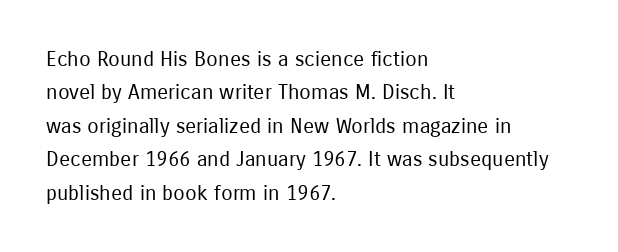
How would I describe the line gaps? Plain and ordinary. Weight: in the light-to-regular range. The type is set solid horizontally, with unmodified tracking. The lines are quadded left.
